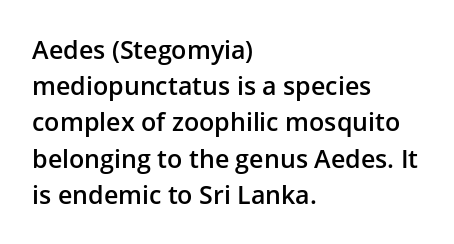
The image shows 25 px text type, upright; set left-aligned, normal line spacing (1.45x), normal letter spacing, not underlined.
